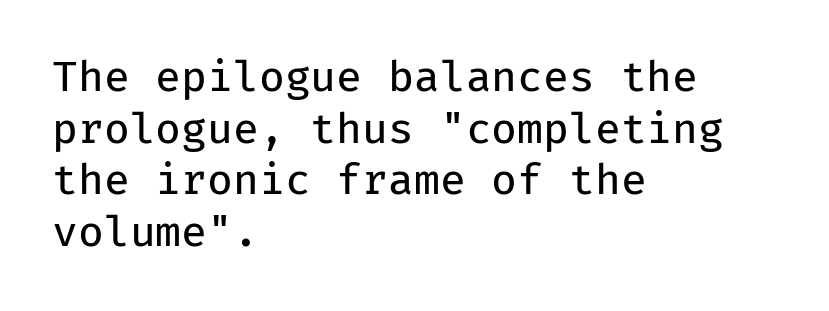
The image shows 42 px regular-weight sans-serif type, upright, monospaced; set left-aligned, line spacing 1.23x, normal letter spacing, not underlined; low stroke contrast and a medium x-height.
